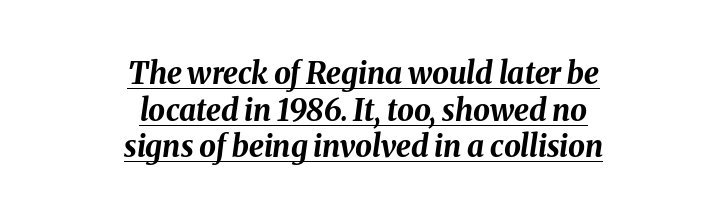
The image shows 30 px bold type, italic (leaning right); set centered, line spacing 1.22x, normal letter spacing, underlined; medium stroke contrast and a medium x-height.
